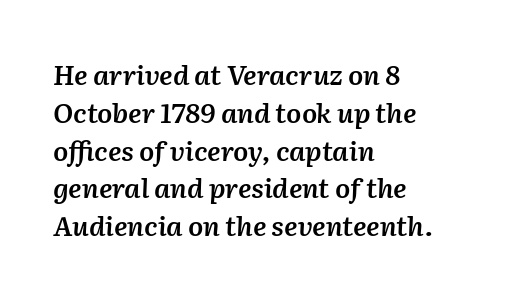
Q: Is the text bold? A: Semi-bold.
Q: Is the text italic (slanted)? A: Yes, it leans right by about 2 degrees.
Q: Is the text underlined? A: No.
Q: How is the paragraph aligned? A: Left-aligned.
Q: Is the spacing between letters normal or unusually wide? A: Normal.
Q: Is the spacing between lines tight, normal or loose? A: Normal.
